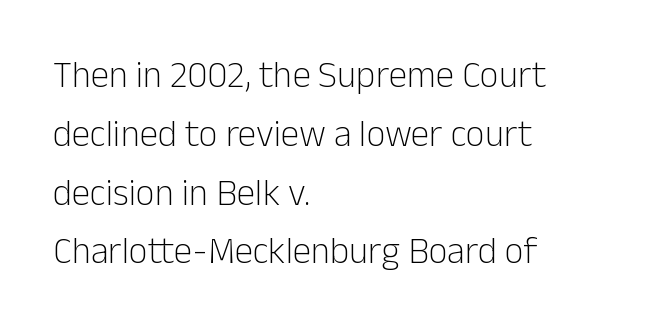
Posture: upright roman. All the whitespace from short lines collects on the right. Weight class: somewhere from thin through regular. The letters advance in unequal steps, a hallmark of proportional type.
